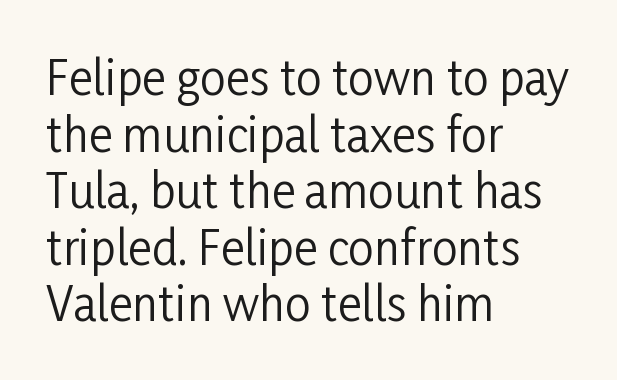
The image shows 46 px regular-weight, condensed sans-serif type, upright; set left-aligned, line spacing 1.23x, normal letter spacing, not underlined; low stroke contrast and a medium x-height.
